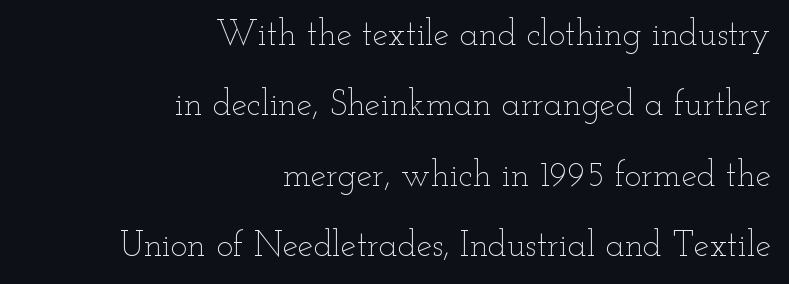
Q: Is the text bold? A: No.
Q: Is the text italic (slanted)? A: No, it is upright.
Q: Is the text underlined? A: No.
Q: How is the paragraph aligned? A: Right-aligned.
Q: Is the spacing between letters normal or unusually wide? A: Normal.
Q: Is the spacing between lines tight, normal or loose? A: Loose.
Q: Width (condensed, normal, or wide)? A: Wide.
Q: Stroke contrast? A: Low.
Q: x-height? A: Small.
Q: Monospaced? A: No.
